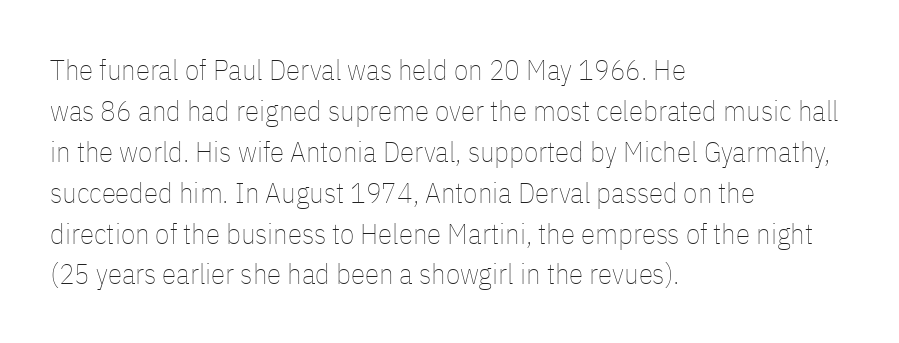
{"italic": "no", "bold": "no", "weight": "thin", "width": "condensed", "stroke_contrast": "low", "x_height": "medium", "monospaced": "no", "underline": "no", "align": "left", "line_spacing": "normal", "line_spacing_ratio": 1.41, "letter_spacing": "normal", "letter_spacing_em": 0.0, "glyph_px": 29}
